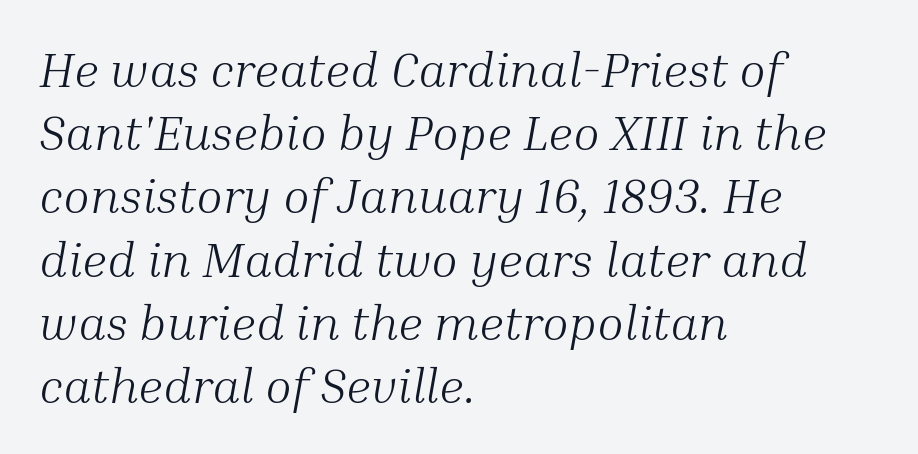
The image shows 49 px light serif type, italic (leaning right); set left-aligned, normal line spacing (1.29x), normal letter spacing, not underlined; medium stroke contrast and a medium x-height.
